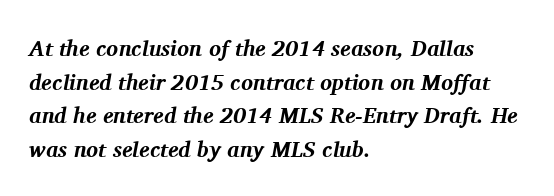
Q: Is the text bold? A: Yes.
Q: Is the text italic (slanted)? A: Yes, it leans right by about 11 degrees.
Q: Is the text underlined? A: No.
Q: How is the paragraph aligned? A: Left-aligned.
Q: Is the spacing between letters normal or unusually wide? A: Normal.
Q: Is the spacing between lines tight, normal or loose? A: Normal.
